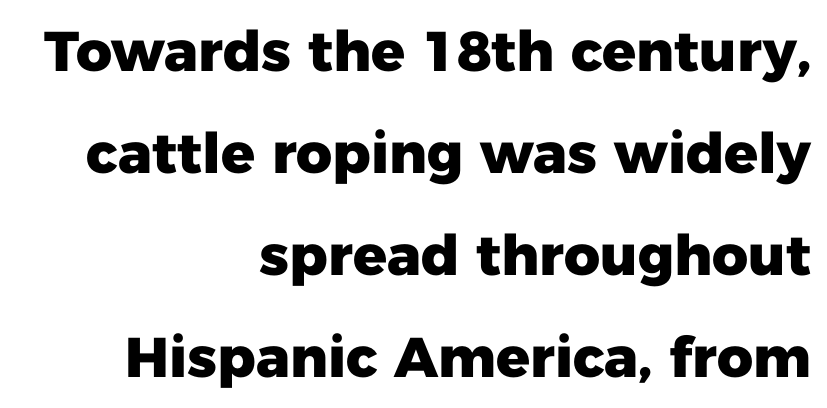
{"serif": "no", "italic": "no", "bold": "yes", "weight": "heavy", "width": "normal", "stroke_contrast": "low", "x_height": "medium", "monospaced": "no", "underline": "no", "align": "right", "line_spacing_ratio": 1.82, "letter_spacing": "normal", "letter_spacing_em": 0.0, "glyph_px": 56}
